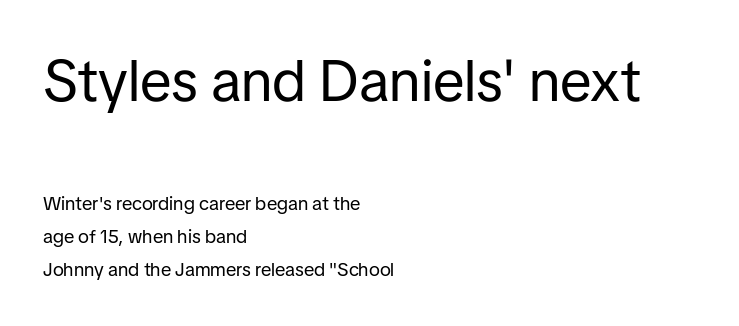
{"serif": "no", "italic": "no", "bold": "no", "weight": "regular", "width": "normal", "stroke_contrast": "low", "x_height": "medium", "monospaced": "no", "underline": "no", "align": "left", "line_spacing_ratio": 1.75, "letter_spacing": "normal", "letter_spacing_em": 0.0, "larger_block": "first", "size_ratio": 3.05, "glyph_px": 58}
